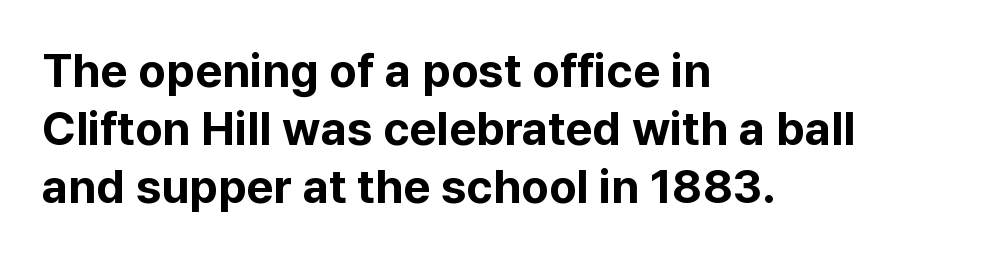
{"serif": "no", "italic": "no", "bold": "yes", "weight": "bold", "width": "normal", "stroke_contrast": "low", "x_height": "medium", "monospaced": "no", "underline": "no", "align": "left", "line_spacing_ratio": 1.23, "letter_spacing": "normal", "letter_spacing_em": 0.0, "glyph_px": 47}
